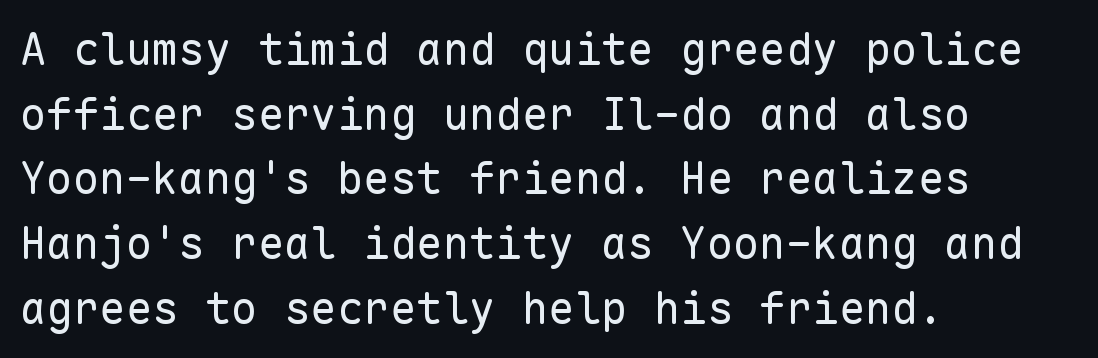
{"serif": "no", "italic": "no", "bold": "no", "weight": "regular", "width": "normal", "stroke_contrast": "low", "x_height": "medium", "monospaced": "yes", "underline": "no", "align": "left", "line_spacing": "normal", "line_spacing_ratio": 1.47, "letter_spacing": "normal", "letter_spacing_em": 0.0, "glyph_px": 44}
